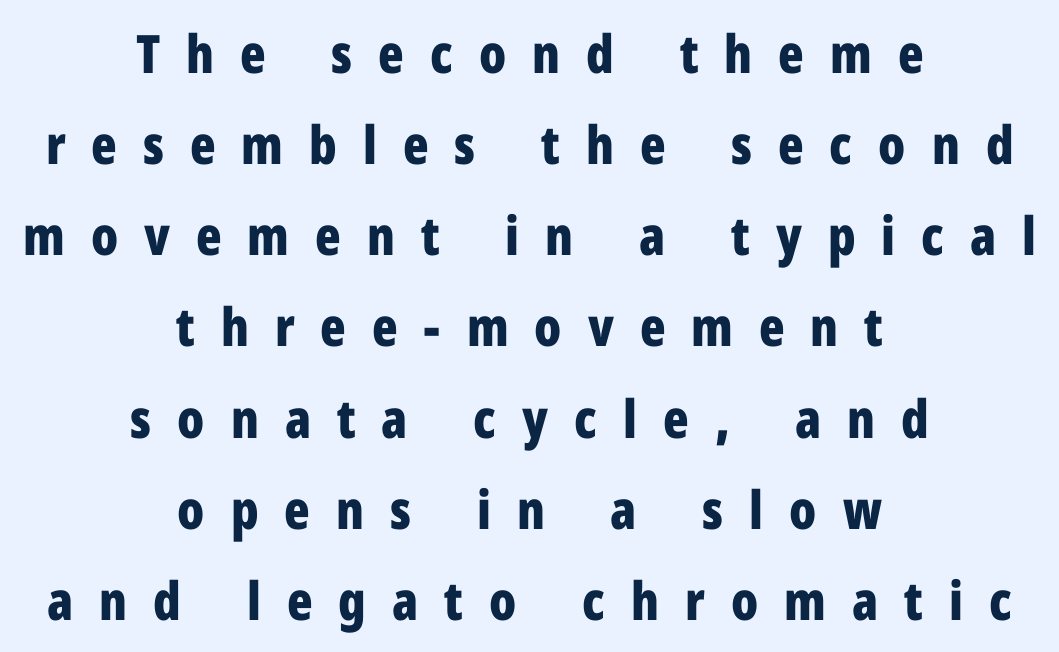
Q: Is the text bold? A: Yes.
Q: Is the text italic (slanted)? A: No, it is upright.
Q: Is the typeface a serif or a sans-serif typeface? A: Sans-serif.
Q: Is the text underlined? A: No.
Q: How is the paragraph aligned? A: Centered.
Q: Is the spacing between letters normal or unusually wide? A: Unusually wide.
Q: Width (condensed, normal, or wide)? A: Condensed.
Q: Stroke contrast? A: Low.
Q: x-height? A: Medium.
Q: Monospaced? A: No.
